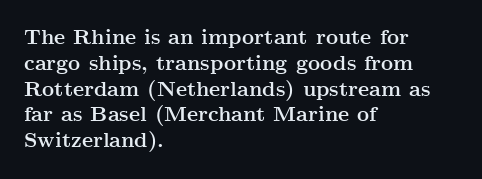
Q: Is the text bold? A: Yes.
Q: Is the text italic (slanted)? A: No, it is upright.
Q: Is the text underlined? A: No.
Q: How is the paragraph aligned? A: Left-aligned.
Q: Is the spacing between letters normal or unusually wide? A: Normal.
